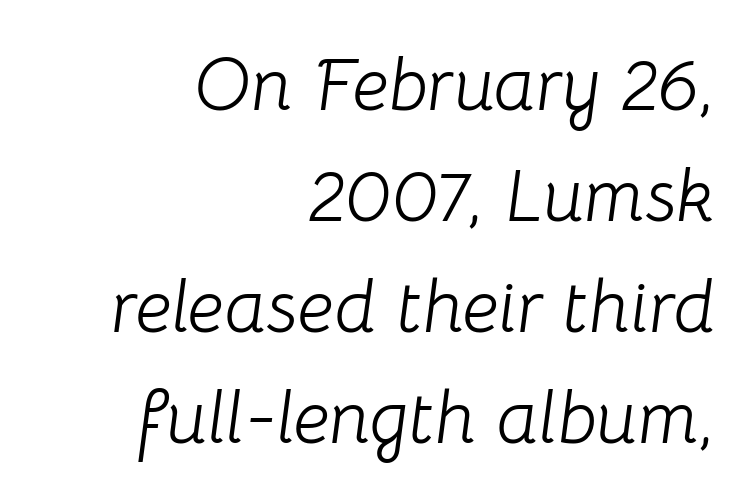
Note the varied advance widths — an 'i' is clearly narrower than an 'm'. The text carries the slant typical of an italic or oblique font. The baseline area is clear. Letter spacing: default.
